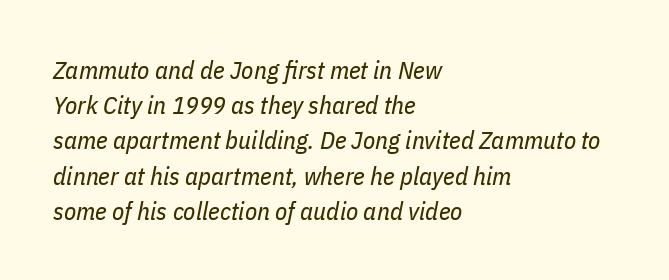
{"italic": "yes", "lean": "right", "slant_degrees": 11, "bold": "no", "underline": "no", "align": "left", "line_spacing": "normal", "line_spacing_ratio": 1.41, "letter_spacing": "normal", "letter_spacing_em": 0.0, "glyph_px": 25}
